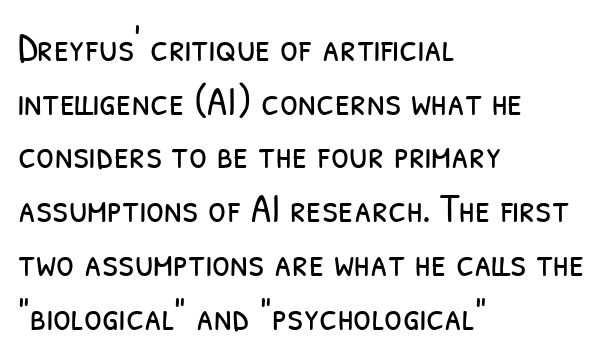
This sample keeps an unexceptional amount of space between lines. What stands out about the letter spacing? Nothing — it is the standard amount. Type style note: lacks serifs. Do the characters align in a grid? No, the font is proportional. These glyphs show unthickened strokes, regular width or finer. Short and long lines alike share a common starting point at left.
